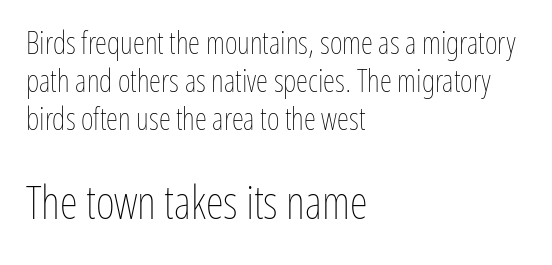
The letters look calm and open, with moderate or lighter stems. Italic: no, the glyphs are upright roman. Block two is the big one; block one sits smaller above it. Honestly, there is no underline to notice here at all. The letters advance in unequal steps, a hallmark of proportional type. Words appear dense and cohesive because spacing is normal.
